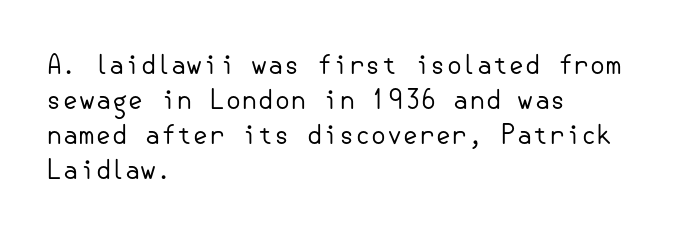
{"italic": "no", "bold": "no", "underline": "no", "align": "left", "line_spacing": "normal", "line_spacing_ratio": 1.34, "letter_spacing": "normal", "letter_spacing_em": 0.0, "glyph_px": 26}
